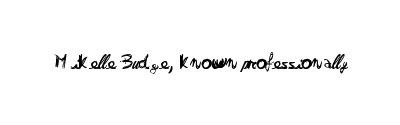
The image shows 21 px text type, upright; set normal letter spacing, not underlined.
